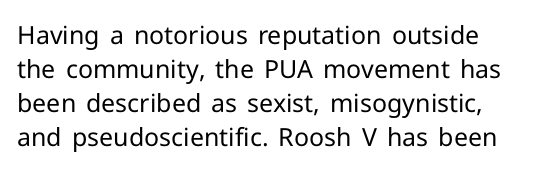
The image shows 25 px text type, upright; set normal line spacing (1.36x), normal letter spacing, not underlined.
